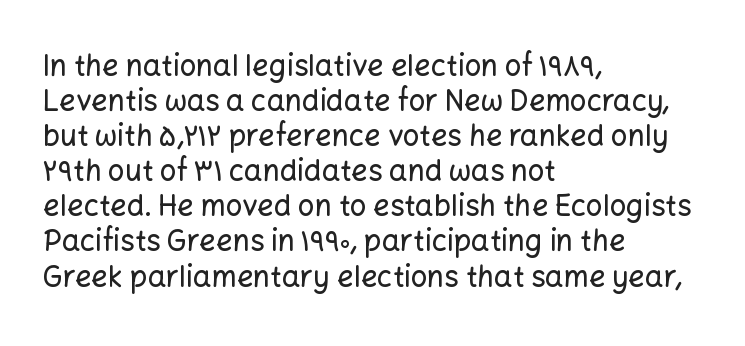
{"serif": "no", "italic": "no", "width": "normal", "stroke_contrast": "low", "x_height": "medium", "monospaced": "no", "underline": "no", "align": "left", "line_spacing_ratio": 1.21, "letter_spacing": "normal", "letter_spacing_em": 0.0, "glyph_px": 29}
